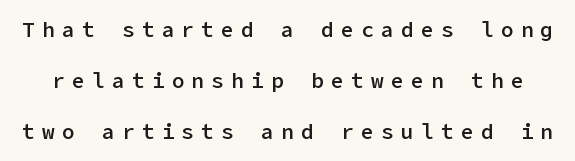
{"italic": "no", "bold": "semi", "underline": "no", "line_spacing": "loose", "line_spacing_ratio": 2.42, "letter_spacing": "wide", "letter_spacing_em": 0.35, "glyph_px": 21}
